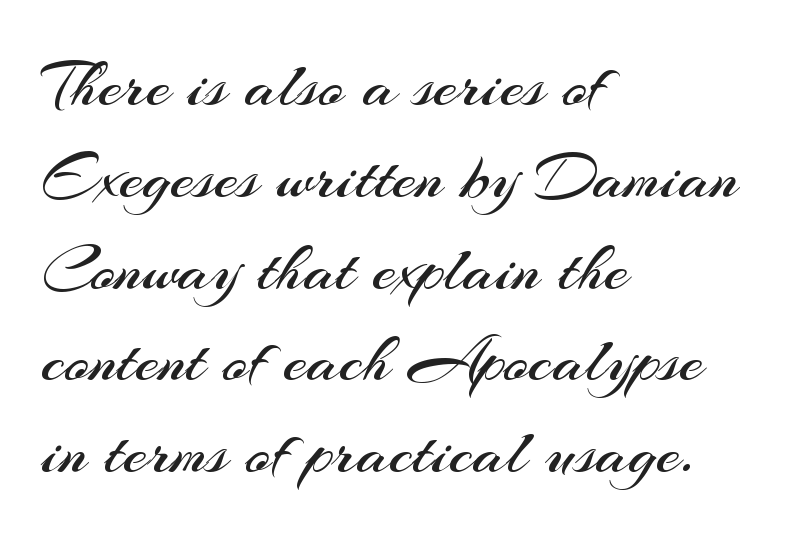
The strokes carry an ordinary text weight at most. Are there feet on the stems? There aren't — it's a sans. Horizontal alignment here is leftward, the default for most running prose.
